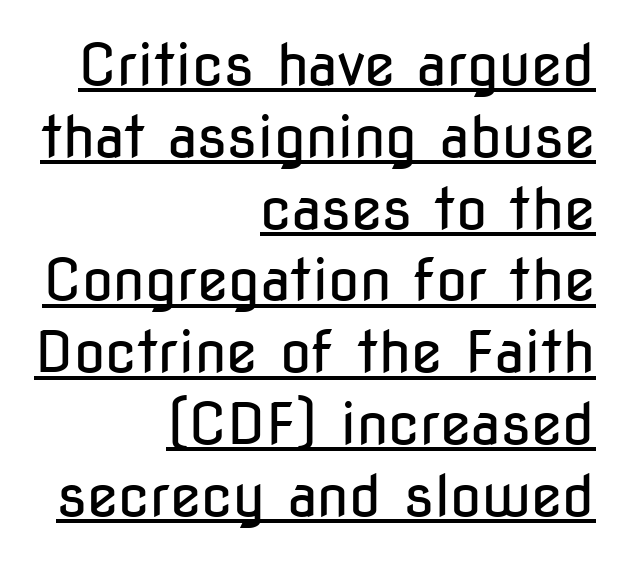
Baseline-to-baseline distance is the conventional proportion of letter height. The letters stand straight up with perfectly vertical stems. The face used here is proportionally spaced, like ordinary book or web type. The horizontal fit of the characters is conventional and even. This rendering uses right alignment, leaving the left contour irregular. A quiet, ordinary-to-light weight characterises the typeface.
